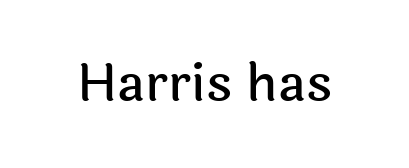
Q: Is the text italic (slanted)? A: No, it is upright.
Q: Is the typeface a serif or a sans-serif typeface? A: Sans-serif.
Q: Is the text underlined? A: No.
Q: Is the spacing between letters normal or unusually wide? A: Normal.
Q: Width (condensed, normal, or wide)? A: Normal.
Q: x-height? A: Medium.
Q: Monospaced? A: No.
